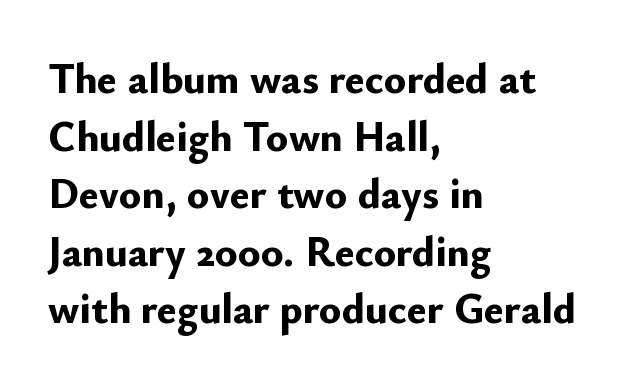
{"serif": "no", "italic": "no", "bold": "yes", "weight": "bold", "width": "normal", "stroke_contrast": "low", "x_height": "small", "monospaced": "no", "underline": "no", "align": "left", "line_spacing": "normal", "line_spacing_ratio": 1.37, "letter_spacing": "normal", "letter_spacing_em": 0.0, "glyph_px": 42}
